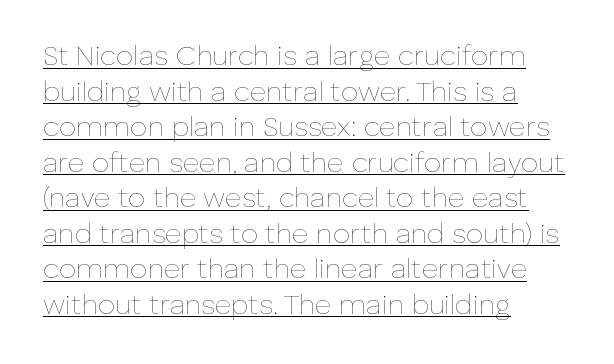
Each line starts at the same left margin while the right side varies. In terms of letterspacing, this is plain default setting. What decoration does the sample have? An underline. Looks like regular typesetting: each glyph gets only the width it needs. Upright lettering throughout.
